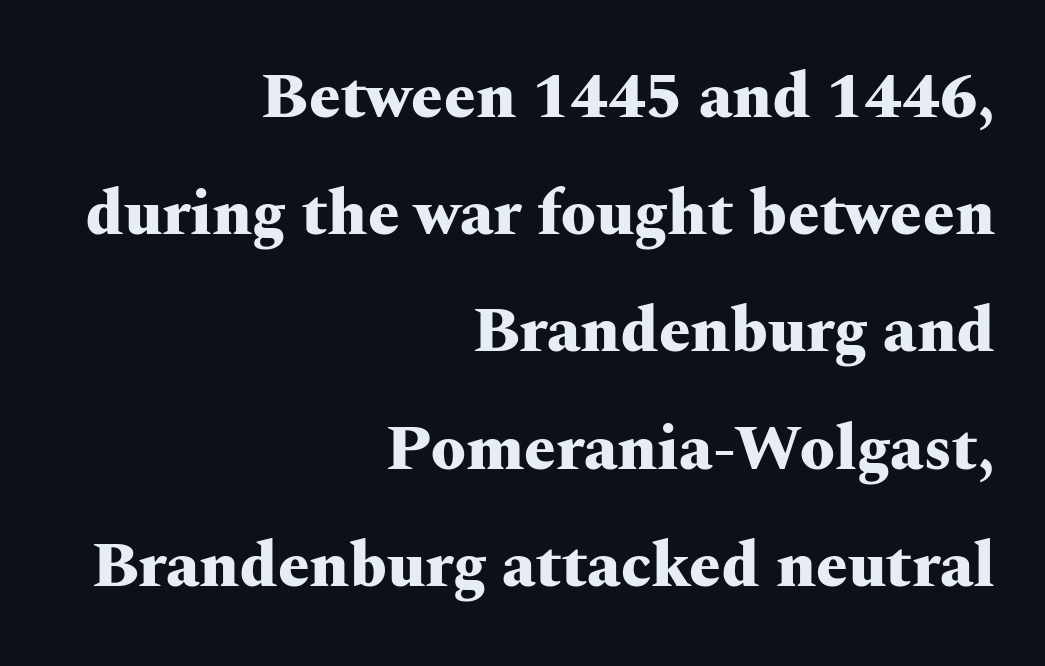
The image shows 63 px heavy, wide serif type, upright; set right-aligned, line spacing 1.86x, normal letter spacing, not underlined; medium stroke contrast and a medium x-height.
